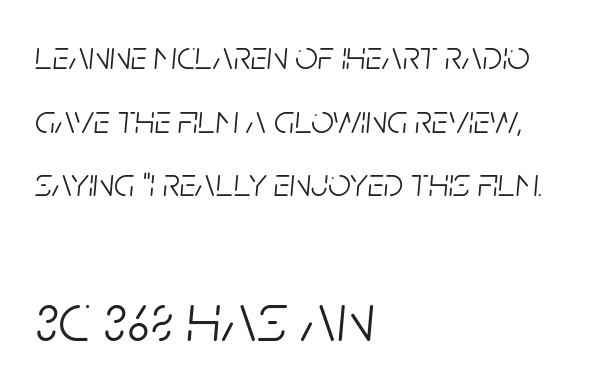
Rule under the text: the space is simply empty. Which of the two is more prominent by size? The second, at the bottom. The lines in this sample share a left origin and differ only in where they stop. Character widths vary here, with narrow letters taking less room than wide ones. The rows are spaced the way most documents space them.
